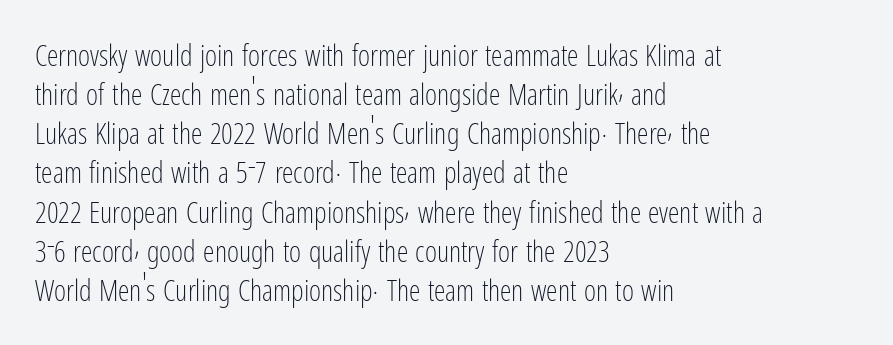
The image shows 29 px light, condensed sans-serif type, upright; set left-aligned, normal line spacing (1.35x), normal letter spacing, not underlined; low stroke contrast and a medium x-height.
